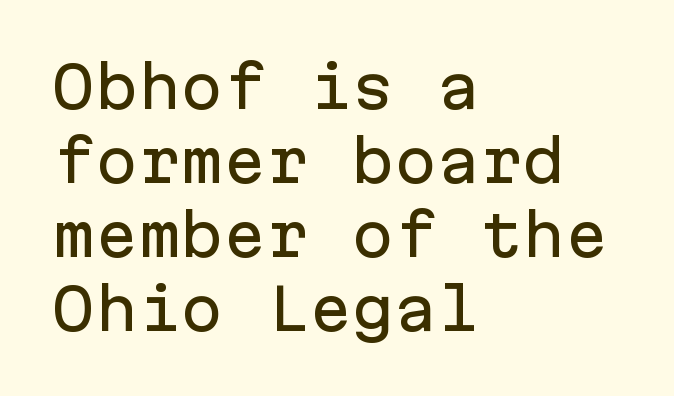
{"serif": "no", "italic": "no", "width": "normal", "stroke_contrast": "low", "x_height": "medium", "monospaced": "yes", "underline": "no", "align": "left", "line_spacing": "normal", "line_spacing_ratio": 1.3, "letter_spacing": "normal", "letter_spacing_em": 0.0, "glyph_px": 57}
